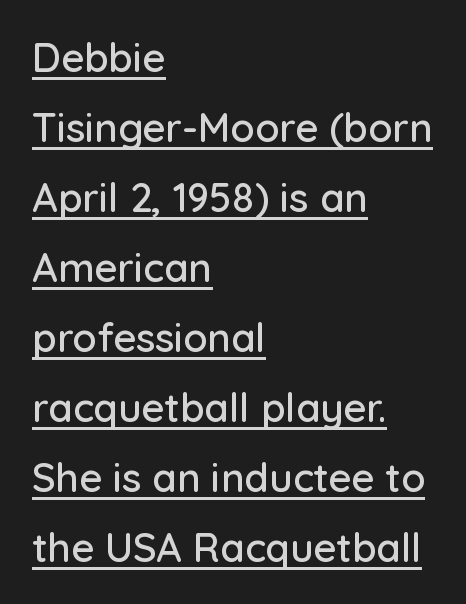
{"serif": "no", "italic": "no", "width": "normal", "stroke_contrast": "low", "x_height": "medium", "monospaced": "no", "underline": "yes", "align": "left", "line_spacing_ratio": 1.75, "letter_spacing": "normal", "letter_spacing_em": 0.0, "glyph_px": 40}
